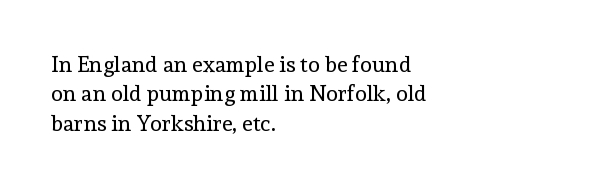
{"italic": "no", "bold": "no", "underline": "no", "align": "left", "line_spacing": "normal", "line_spacing_ratio": 1.34, "letter_spacing": "normal", "letter_spacing_em": 0.0, "glyph_px": 22}
